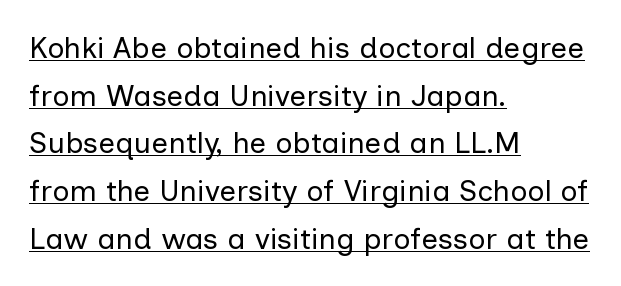
Regarding leading, the lines here are spaced in the standard way. The strokes carry an ordinary text weight at most. Compared with a centered layout, this one pins lines to the left instead. The face used here is rendered with its standard letterfit. In terms of posture, this sample is upright.
